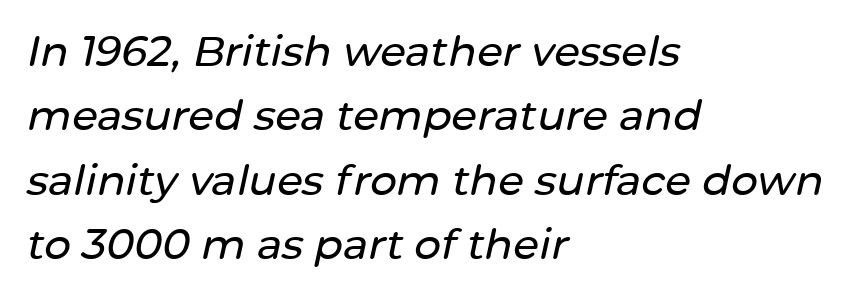
Rule under the text: the space is simply empty. The rendering keeps characters at their native spacing. The face used here is proportionally spaced, like ordinary book or web type. Evenly set lines give the paragraph a standard silhouette.
